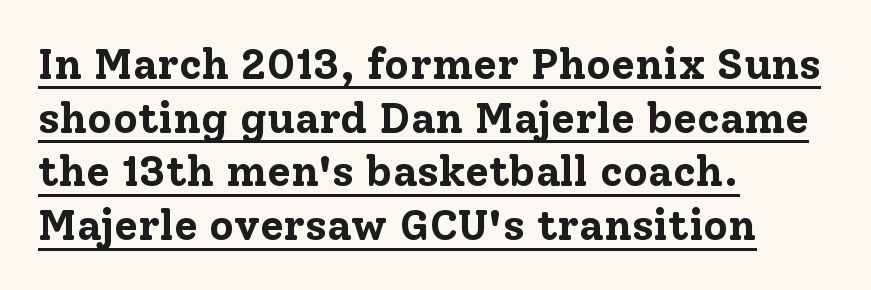
{"serif": "yes", "italic": "no", "bold": "yes", "weight": "bold", "width": "normal", "stroke_contrast": "low", "x_height": "medium", "monospaced": "no", "underline": "yes", "align": "left", "line_spacing": "normal", "line_spacing_ratio": 1.25, "letter_spacing": "normal", "letter_spacing_em": 0.0, "glyph_px": 43}
